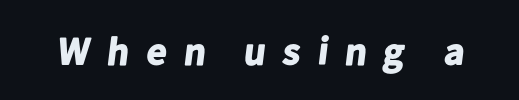
The image shows 39 px bold sans-serif type; set unusually wide letter spacing (+0.38 em), not underlined; low stroke contrast and a medium x-height.
